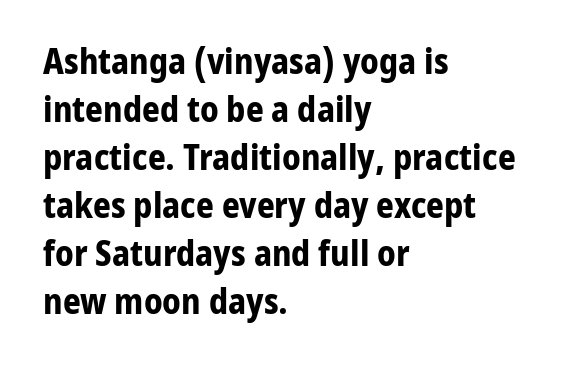
The image shows 35 px bold sans-serif type, upright; set left-aligned, normal line spacing (1.37x), normal letter spacing, not underlined; low stroke contrast and a medium x-height.
